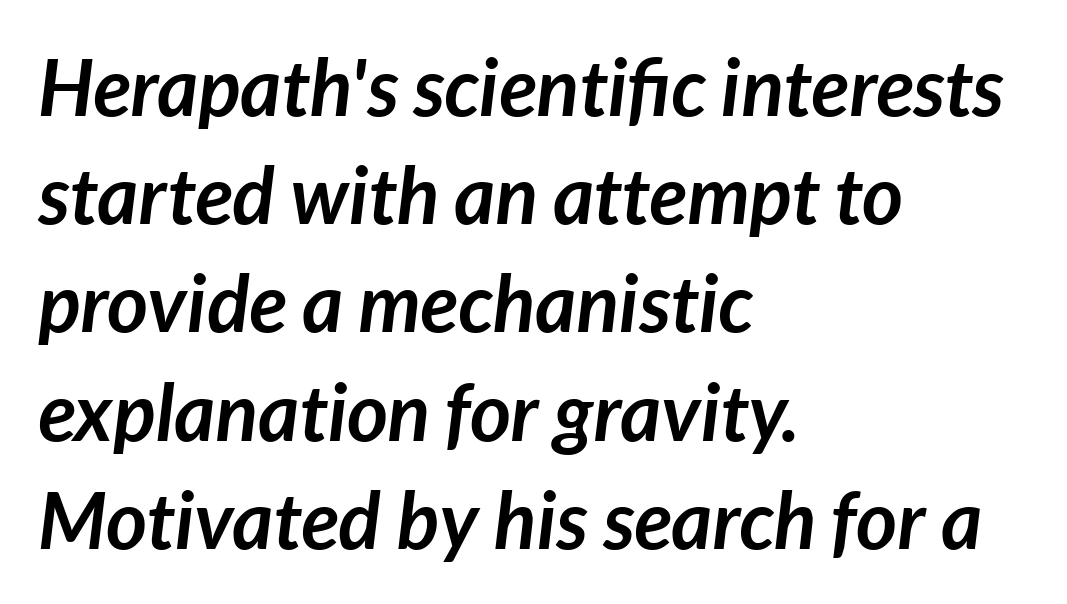
The image shows 79 px semibold type, italic (leaning right); set left-aligned, normal line spacing (1.37x), normal letter spacing, not underlined; low stroke contrast and a medium x-height.
